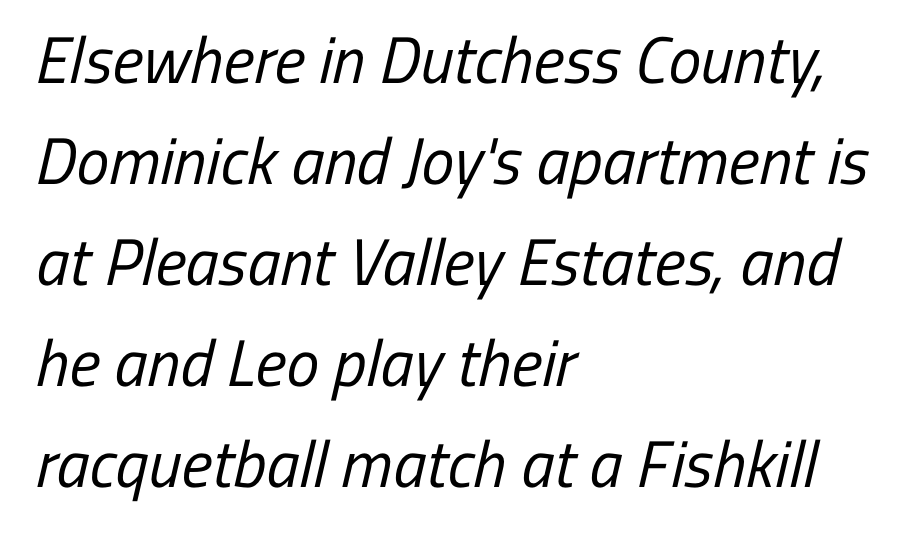
Q: Is the text bold? A: No.
Q: Is the typeface a serif or a sans-serif typeface? A: Sans-serif.
Q: Is the text underlined? A: No.
Q: How is the paragraph aligned? A: Left-aligned.
Q: Is the spacing between letters normal or unusually wide? A: Normal.
Q: Is the spacing between lines tight, normal or loose? A: Normal.
Q: Width (condensed, normal, or wide)? A: Condensed.
Q: Stroke contrast? A: Low.
Q: x-height? A: Medium.
Q: Monospaced? A: No.
